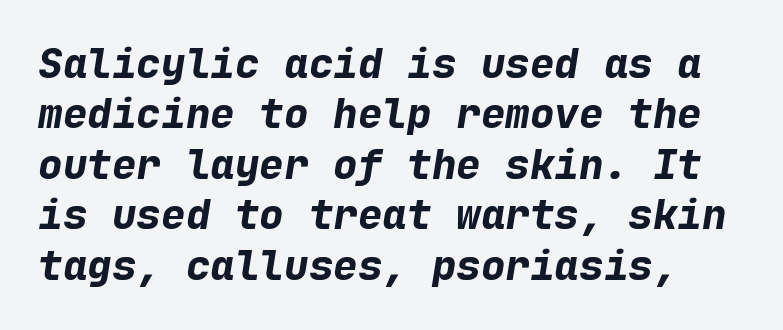
{"italic": "yes", "lean": "right", "slant_degrees": 9, "bold": "yes", "weight": "bold", "width": "normal", "stroke_contrast": "low", "x_height": "medium", "monospaced": "yes", "underline": "no", "line_spacing_ratio": 1.23, "letter_spacing": "normal", "letter_spacing_em": 0.0, "glyph_px": 41}
